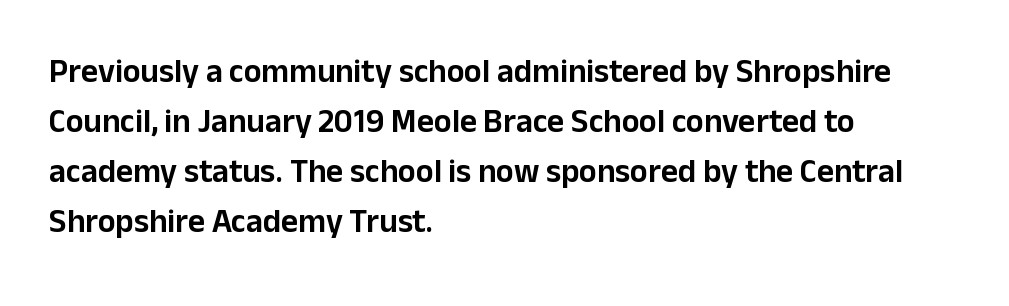
The image shows 33 px sans-serif type, upright; set left-aligned, normal line spacing (1.52x), normal letter spacing, not underlined; low stroke contrast and a medium x-height.
